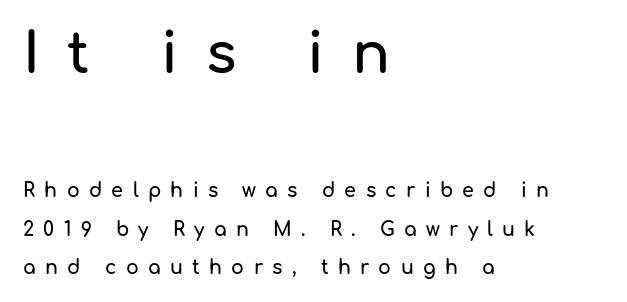
{"serif": "no", "italic": "no", "width": "normal", "stroke_contrast": "low", "x_height": "medium", "monospaced": "no", "underline": "no", "align": "left", "line_spacing": "loose", "line_spacing_ratio": 2.01, "letter_spacing": "wide", "letter_spacing_em": 0.49, "larger_block": "first", "size_ratio": 2.95, "glyph_px": 56}
